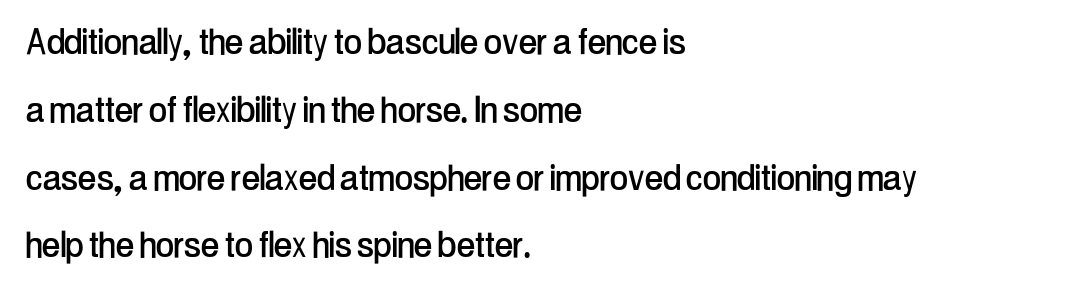
Q: Is the text italic (slanted)? A: No, it is upright.
Q: Is the typeface a serif or a sans-serif typeface? A: Sans-serif.
Q: Is the text underlined? A: No.
Q: How is the paragraph aligned? A: Left-aligned.
Q: Is the spacing between letters normal or unusually wide? A: Normal.
Q: Is the spacing between lines tight, normal or loose? A: Normal.
Q: Width (condensed, normal, or wide)? A: Condensed.
Q: Stroke contrast? A: Low.
Q: x-height? A: Medium.
Q: Monospaced? A: No.
